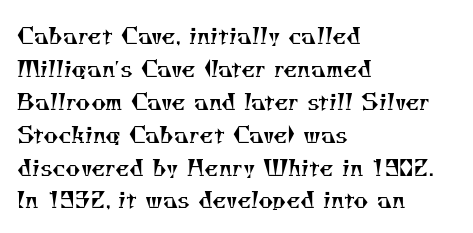
Q: Is the text bold? A: No.
Q: Is the text underlined? A: No.
Q: How is the paragraph aligned? A: Left-aligned.
Q: Is the spacing between letters normal or unusually wide? A: Normal.
Q: Is the spacing between lines tight, normal or loose? A: Normal.
